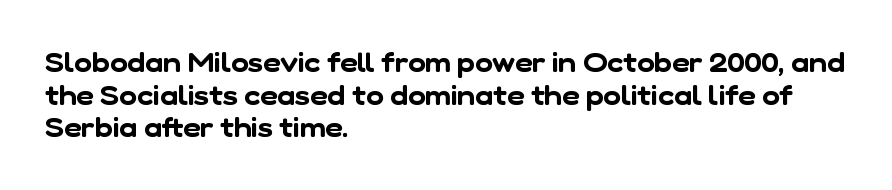
The image shows 27 px text type; set left-aligned, line spacing 1.21x, normal letter spacing, not underlined.
